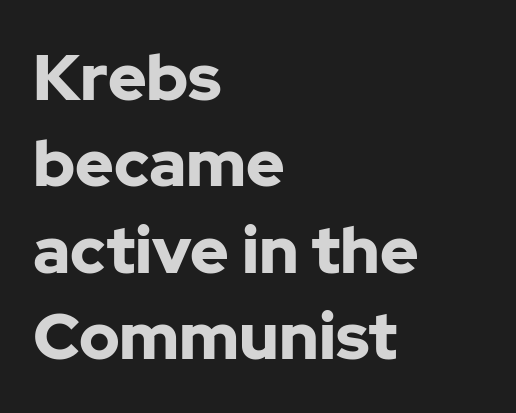
Q: Is the text bold? A: Yes.
Q: Is the text italic (slanted)? A: No, it is upright.
Q: Is the typeface a serif or a sans-serif typeface? A: Sans-serif.
Q: Is the text underlined? A: No.
Q: How is the paragraph aligned? A: Left-aligned.
Q: Is the spacing between letters normal or unusually wide? A: Normal.
Q: Is the spacing between lines tight, normal or loose? A: Normal.
Q: Width (condensed, normal, or wide)? A: Normal.
Q: Stroke contrast? A: Low.
Q: x-height? A: Medium.
Q: Monospaced? A: No.
